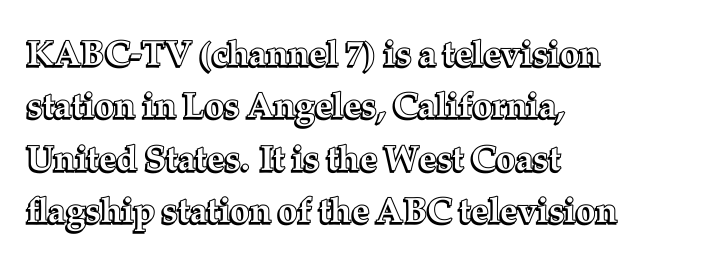
The image shows 35 px text type, upright; set left-aligned, normal line spacing (1.5x), normal letter spacing, not underlined; a medium x-height.
